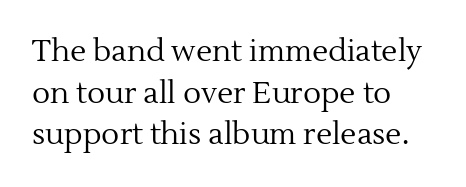
{"serif": "yes", "italic": "no", "bold": "no", "weight": "regular", "width": "normal", "x_height": "medium", "monospaced": "no", "underline": "no", "align": "left", "line_spacing": "normal", "line_spacing_ratio": 1.39, "letter_spacing": "normal", "letter_spacing_em": 0.0, "glyph_px": 30}
